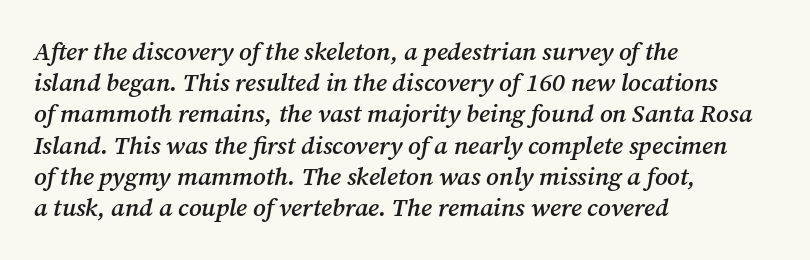
Q: Is the text bold? A: Semi-bold.
Q: Is the text italic (slanted)? A: Yes, it leans right by about 12 degrees.
Q: Is the text underlined? A: No.
Q: How is the paragraph aligned? A: Left-aligned.
Q: Is the spacing between letters normal or unusually wide? A: Normal.
Q: Is the spacing between lines tight, normal or loose? A: Normal.
